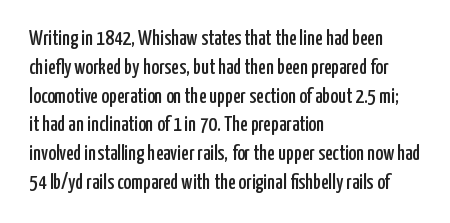
Q: Is the text italic (slanted)? A: No, it is upright.
Q: Is the text underlined? A: No.
Q: How is the paragraph aligned? A: Left-aligned.
Q: Is the spacing between letters normal or unusually wide? A: Normal.
Q: Is the spacing between lines tight, normal or loose? A: Normal.
